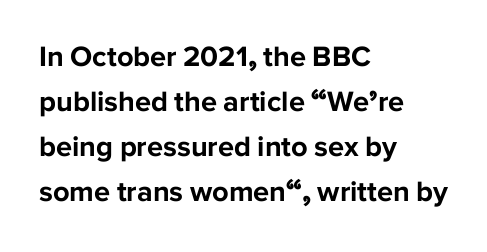
The image shows 29 px bold sans-serif type, upright; set left-aligned, normal line spacing (1.55x), normal letter spacing, not underlined; low stroke contrast and a medium x-height.
